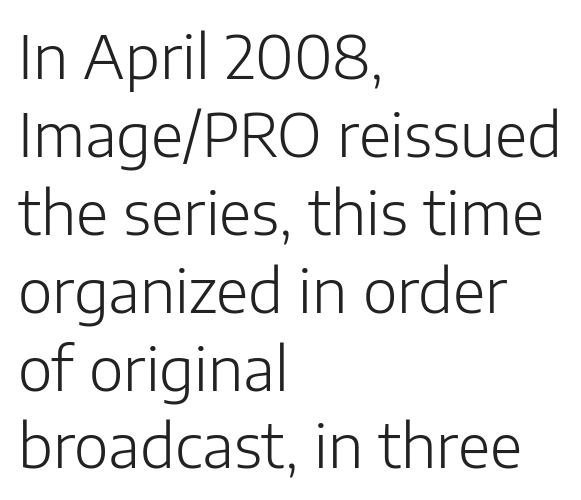
The characters are drawn with everyday or finer stroke widths. The letters sit at their default tracking, neither squeezed nor spread. Rendered with straight, roman letterforms. Decoration check: the copy has no underline.
